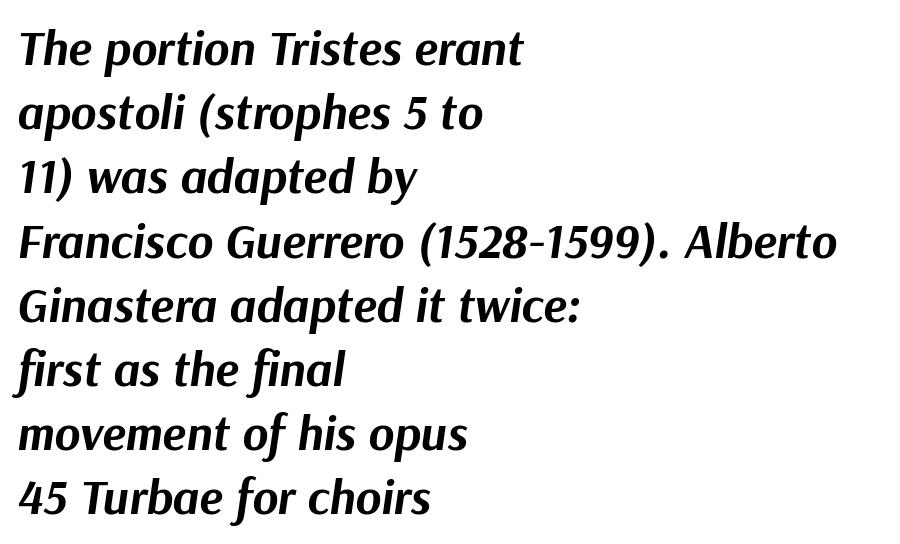
{"italic": "yes", "lean": "right", "slant_degrees": 9, "bold": "yes", "weight": "bold", "width": "normal", "stroke_contrast": "medium", "x_height": "medium", "monospaced": "no", "underline": "no", "align": "left", "line_spacing": "normal", "line_spacing_ratio": 1.31, "letter_spacing": "normal", "letter_spacing_em": 0.0, "glyph_px": 49}
